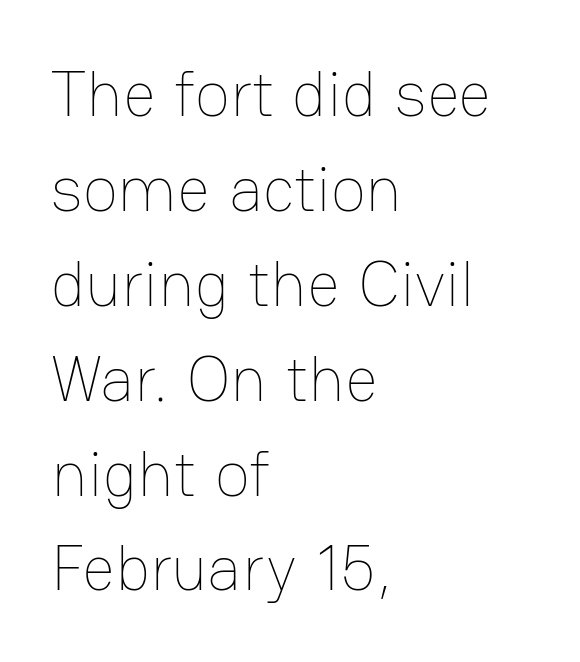
The type sits square on the baseline with zero lean. The passage shown is not bold in any degree. The leading is moderate, giving the passage an even texture. Do the characters align in a grid? No, the font is proportional.
